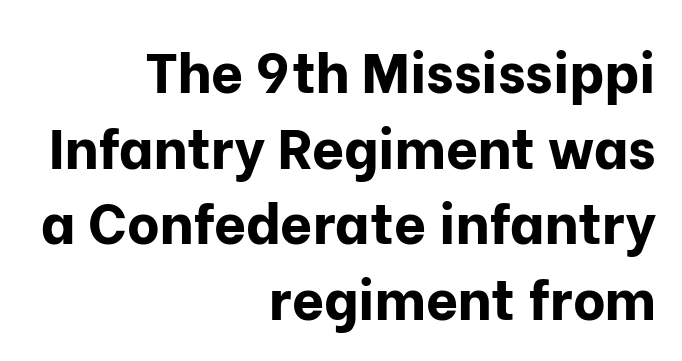
{"serif": "no", "italic": "no", "bold": "yes", "weight": "bold", "width": "normal", "stroke_contrast": "low", "x_height": "medium", "monospaced": "no", "underline": "no", "align": "right", "line_spacing": "normal", "line_spacing_ratio": 1.35, "letter_spacing": "normal", "letter_spacing_em": 0.0, "glyph_px": 56}
